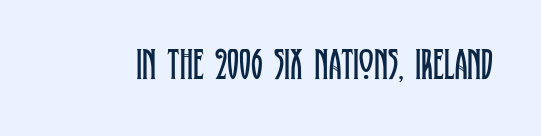
No chunkiness to these letters — they're not bold. Note the varied advance widths — an 'i' is clearly narrower than an 'm'. Each row of text sits above clean, open space. Designer's note — italics off, roman on.
